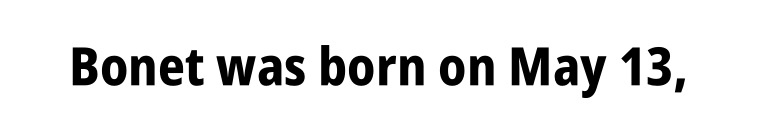
{"serif": "no", "italic": "no", "bold": "yes", "weight": "bold", "width": "condensed", "stroke_contrast": "low", "x_height": "large", "monospaced": "no", "underline": "no", "letter_spacing": "normal", "letter_spacing_em": 0.0, "glyph_px": 53}
